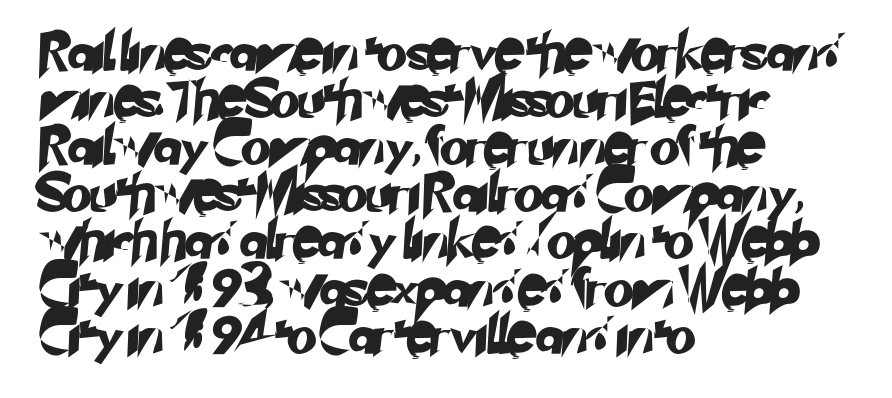
The image shows 38 px sans-serif type; set left-aligned, line spacing 1.24x, normal letter spacing, not underlined; low stroke contrast and a small x-height.
